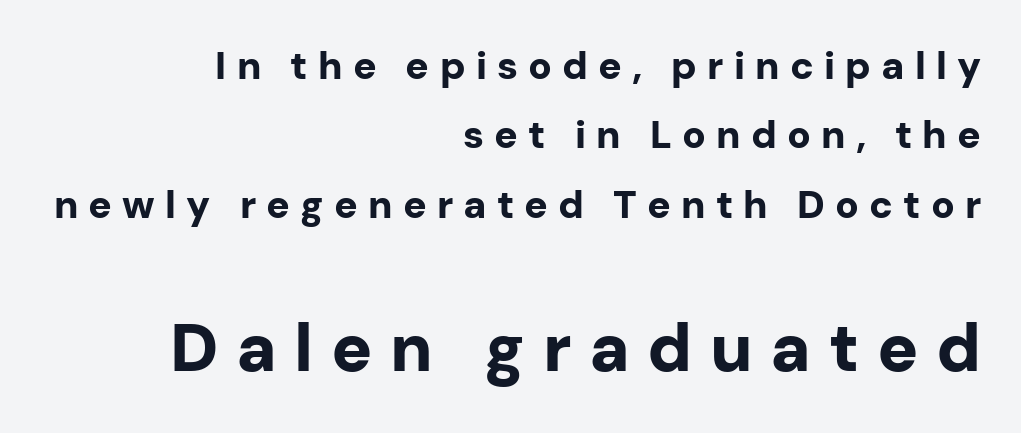
Italic? Not at all — the glyphs are vertical. Character widths vary here, with narrow letters taking less room than wide ones. Strokes here are thick enough to call this a true bold. The line texture is sparse and dotted thanks to wide tracking.
